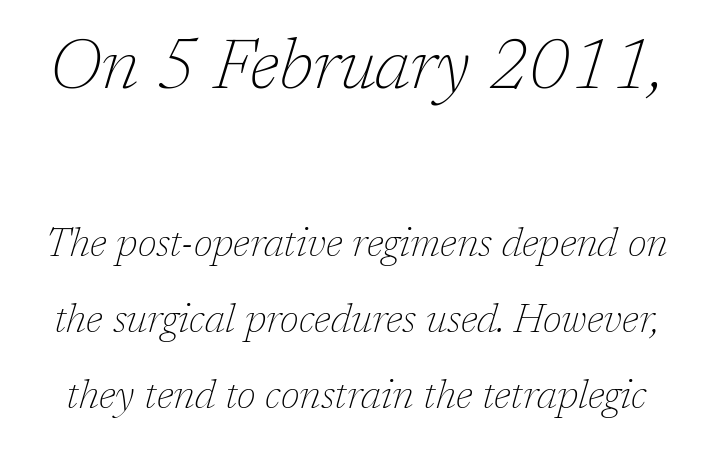
{"serif": "yes", "italic": "yes", "lean": "right", "slant_degrees": 17, "bold": "no", "weight": "thin", "width": "normal", "stroke_contrast": "low", "x_height": "medium", "monospaced": "no", "underline": "no", "line_spacing": "loose", "line_spacing_ratio": 1.91, "letter_spacing": "normal", "letter_spacing_em": 0.0, "larger_block": "first", "size_ratio": 1.75, "glyph_px": 70}
